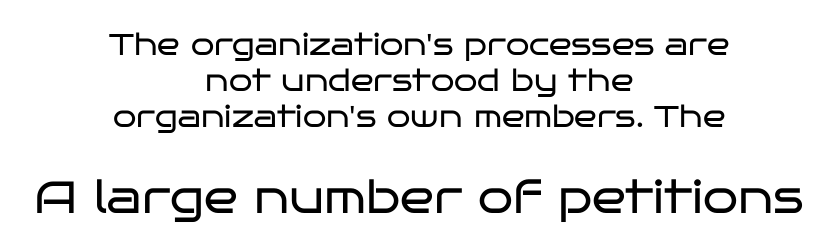
Q: Is the text bold? A: No.
Q: Is the text italic (slanted)? A: No, it is upright.
Q: Is the typeface a serif or a sans-serif typeface? A: Sans-serif.
Q: Is the text underlined? A: No.
Q: How is the paragraph aligned? A: Centered.
Q: Is the spacing between letters normal or unusually wide? A: Normal.
Q: Which block of text is set in a larger size, the first (top) or the second (bottom)? A: The second (bottom) one.
Q: Width (condensed, normal, or wide)? A: Wide.
Q: Stroke contrast? A: Low.
Q: x-height? A: Large.
Q: Monospaced? A: No.
